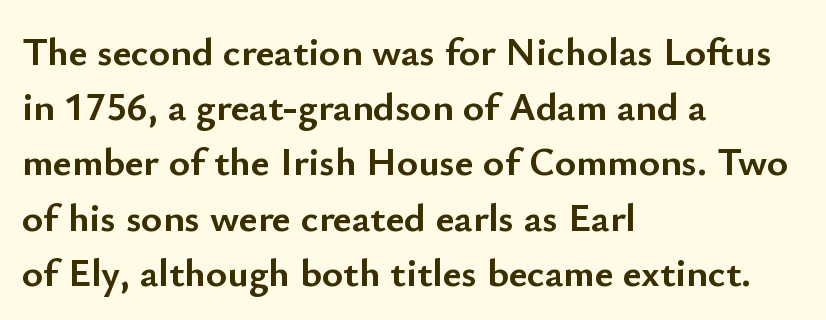
Note the varied advance widths — an 'i' is clearly narrower than an 'm'. The letters sit at their default tracking, neither squeezed nor spread. Summary of weight: heavy, a full bold. This rendering uses left alignment, leaving the right contour irregular.
